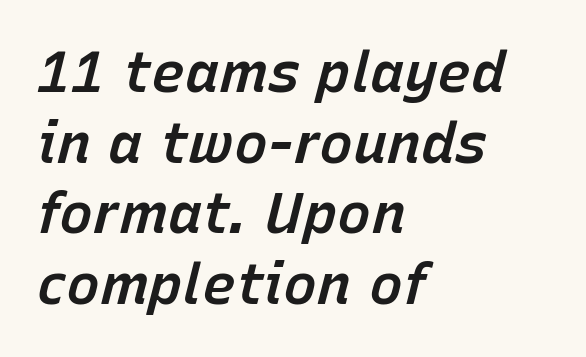
The image shows 57 px semibold type, italic (leaning right); set left-aligned, line spacing 1.24x, normal letter spacing, not underlined; low stroke contrast and a medium x-height.
